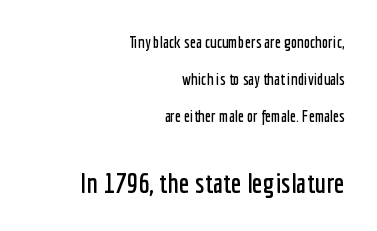
The image shows 28 px condensed sans-serif type, upright; set right-aligned, loose line spacing (2.32x), normal letter spacing, not underlined; the second (bottom) block is 1.75x larger; low stroke contrast and a medium x-height.
